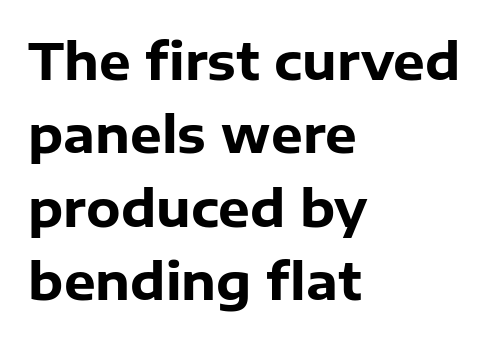
The image shows 50 px heavy sans-serif type, upright; set left-aligned, normal line spacing (1.47x), normal letter spacing, not underlined; low stroke contrast and a medium x-height.
